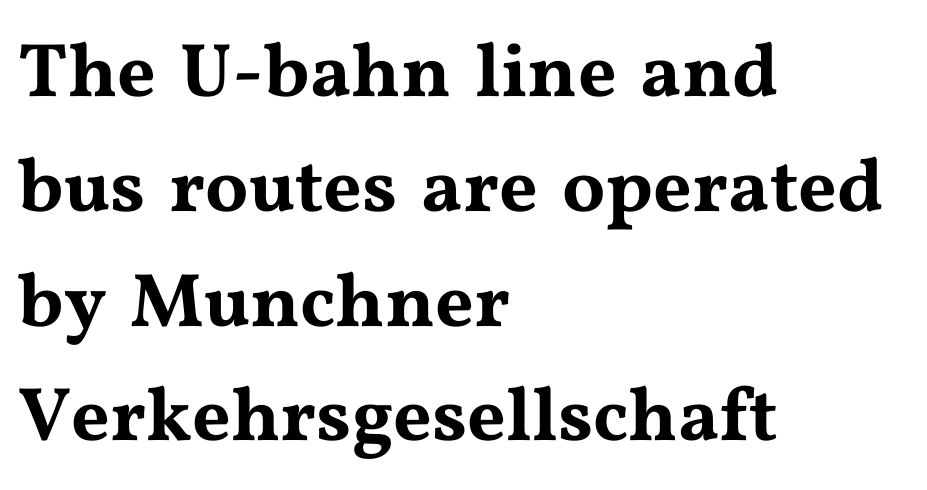
Q: Is the text italic (slanted)? A: No, it is upright.
Q: Is the typeface a serif or a sans-serif typeface? A: Serif.
Q: Is the text underlined? A: No.
Q: How is the paragraph aligned? A: Left-aligned.
Q: Is the spacing between letters normal or unusually wide? A: Normal.
Q: Is the spacing between lines tight, normal or loose? A: Normal.
Q: Width (condensed, normal, or wide)? A: Wide.
Q: Stroke contrast? A: Medium.
Q: x-height? A: Medium.
Q: Monospaced? A: No.
